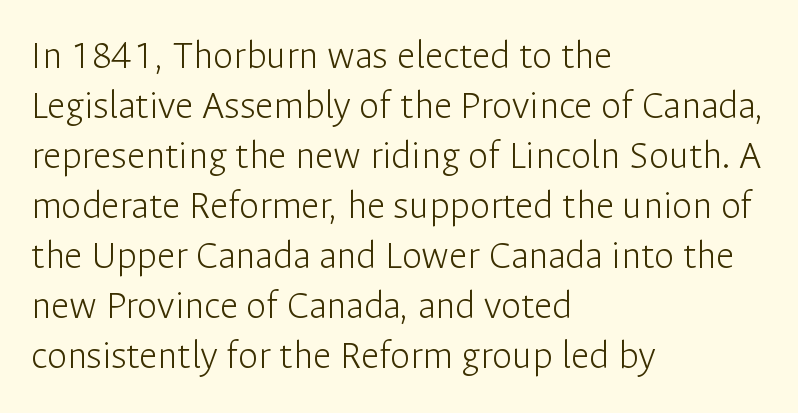
On a weight scale, this lands at 450 or below. A typesetter would call this proportional, since set widths differ per character. The letters stand straight up with perfectly vertical stems. Nothing unusual about the tracking: characters are spaced as the font intends. This rendering employs a face without finishing strokes, i.e., a sans-serif.
